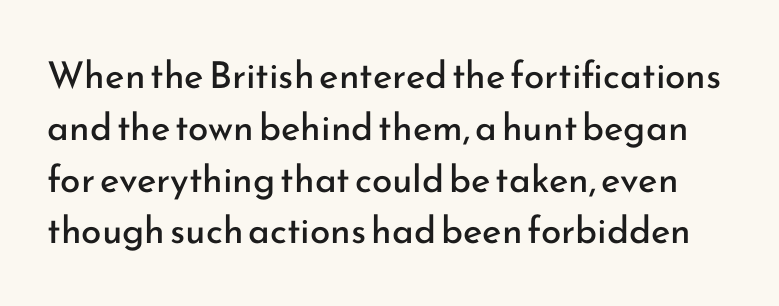
Varying glyph widths throughout — classic text-font behaviour. Designer's note — italics off, roman on. To sum up the face: it is a sans, with no serifs. This is not heavy type; no bold has been used. Default kerning and tracking; the words read as compact shapes.
